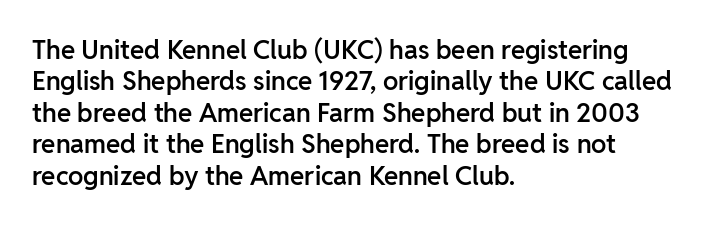
{"italic": "no", "bold": "semi", "underline": "no", "align": "left", "line_spacing_ratio": 1.21, "letter_spacing": "normal", "letter_spacing_em": 0.0, "glyph_px": 26}
